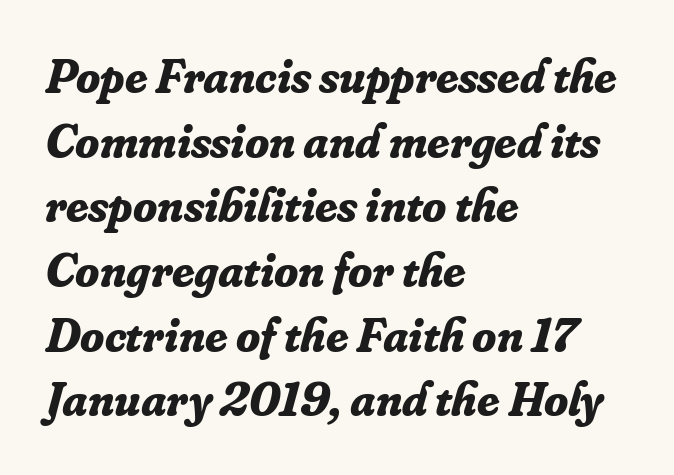
Q: Is the text bold? A: Yes.
Q: Is the text italic (slanted)? A: Yes, it leans right by about 16 degrees.
Q: Is the typeface a serif or a sans-serif typeface? A: Serif.
Q: Is the text underlined? A: No.
Q: How is the paragraph aligned? A: Left-aligned.
Q: Is the spacing between letters normal or unusually wide? A: Normal.
Q: Is the spacing between lines tight, normal or loose? A: Normal.
Q: Width (condensed, normal, or wide)? A: Normal.
Q: Stroke contrast? A: Low.
Q: x-height? A: Small.
Q: Monospaced? A: No.
